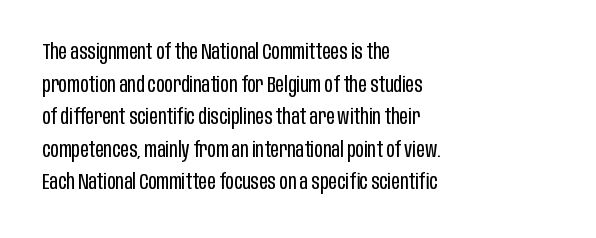
The axis of the letterforms is exactly vertical. Here the glyphs are tracked normally, forming tight word shapes. Descenders hang freely into open space. Line beginnings align vertically; line endings do not. The rows are spaced the way most documents space them.
